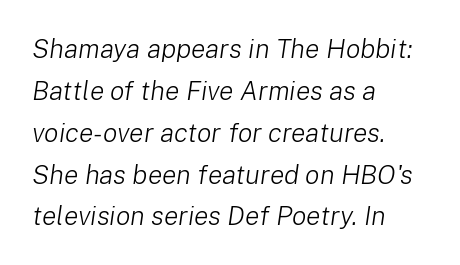
The image shows 27 px text type, italic (leaning right); set left-aligned, normal line spacing (1.55x), normal letter spacing, not underlined.
